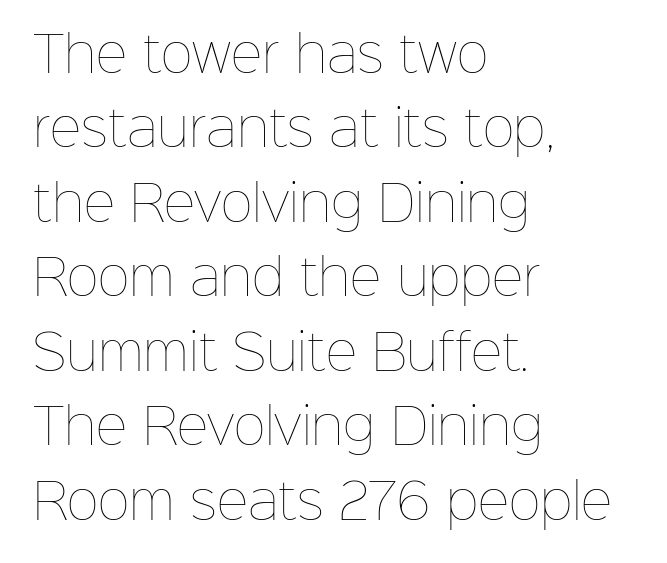
The image shows 49 px thin type, upright; set left-aligned, normal line spacing (1.52x), normal letter spacing, not underlined; low stroke contrast and a medium x-height.
